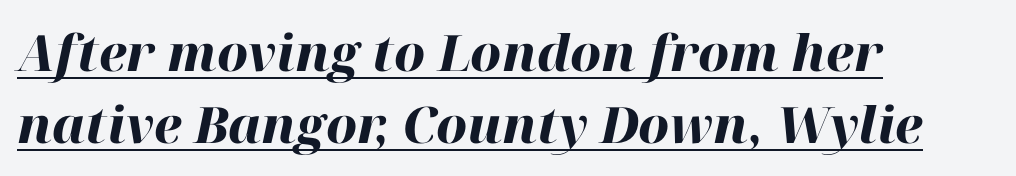
Q: Is the text bold? A: Yes.
Q: Is the text italic (slanted)? A: Yes, it leans right by about 12 degrees.
Q: Is the text underlined? A: Yes.
Q: How is the paragraph aligned? A: Left-aligned.
Q: Is the spacing between letters normal or unusually wide? A: Normal.
Q: Is the spacing between lines tight, normal or loose? A: Normal.
Q: Width (condensed, normal, or wide)? A: Normal.
Q: Stroke contrast? A: High.
Q: x-height? A: Medium.
Q: Monospaced? A: No.
